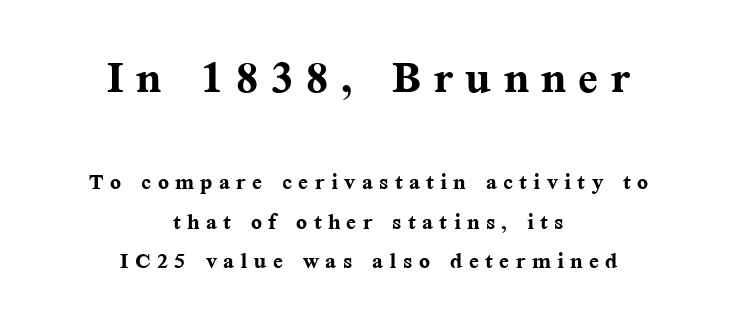
Underline: absent. The lines are quadded center. Varying glyph widths throughout — classic text-font behaviour. It's the straight-up-and-down kind of type. The letterforms stand isolated, each surrounded by extra space. Does the bottom block carry the larger type? No, the top block does.
